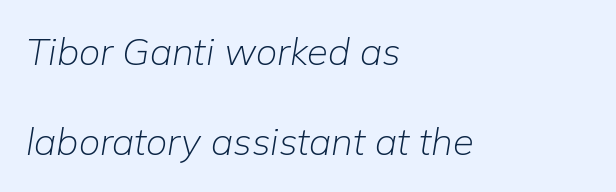
{"italic": "yes", "lean": "right", "slant_degrees": 9, "bold": "no", "weight": "light", "width": "normal", "stroke_contrast": "low", "x_height": "medium", "monospaced": "no", "underline": "no", "align": "left", "line_spacing": "loose", "line_spacing_ratio": 2.37, "letter_spacing": "normal", "letter_spacing_em": 0.0, "glyph_px": 38}
